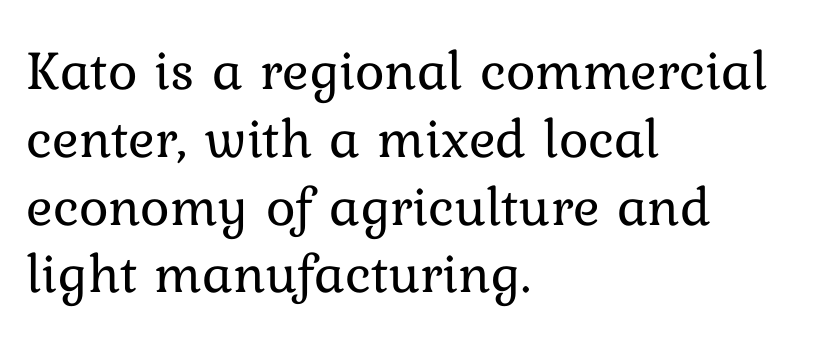
The image shows 56 px regular-weight type, upright; set left-aligned, line spacing 1.21x, normal letter spacing, not underlined; low stroke contrast and a medium x-height.
